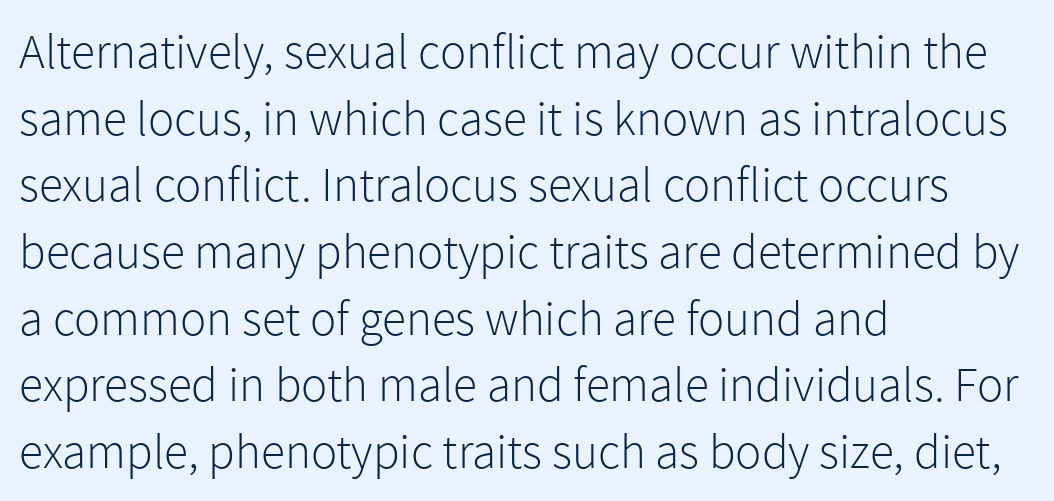
Q: Is the text bold? A: No.
Q: Is the text italic (slanted)? A: No, it is upright.
Q: Is the typeface a serif or a sans-serif typeface? A: Sans-serif.
Q: Is the text underlined? A: No.
Q: How is the paragraph aligned? A: Left-aligned.
Q: Is the spacing between letters normal or unusually wide? A: Normal.
Q: Is the spacing between lines tight, normal or loose? A: Normal.
Q: Width (condensed, normal, or wide)? A: Normal.
Q: x-height? A: Medium.
Q: Monospaced? A: No.
